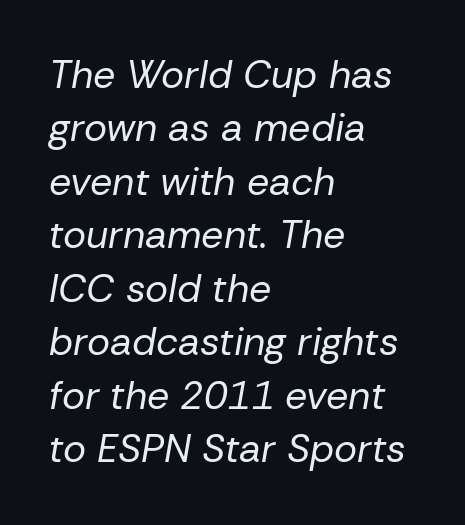
Stems here are at most as thick as an everyday book face. Would a proofreader flag this as italicized? Yes. Underline: absent. Regular leading. A typesetter would call this zero additional tracking.
